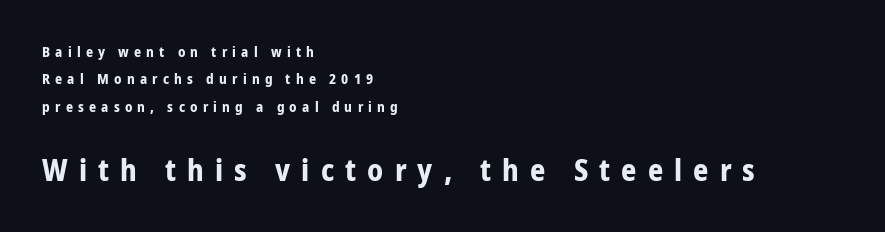
{"serif": "no", "italic": "no", "bold": "yes", "weight": "bold", "width": "condensed", "stroke_contrast": "low", "x_height": "medium", "monospaced": "no", "underline": "no", "align": "left", "line_spacing": "loose", "line_spacing_ratio": 1.95, "letter_spacing": "wide", "letter_spacing_em": 0.37, "larger_block": "second", "size_ratio": 2.14, "glyph_px": 30}
